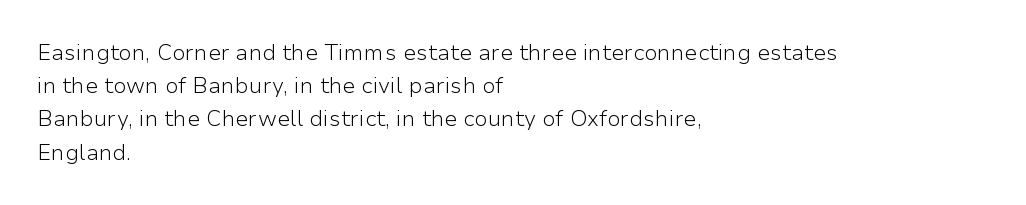
Tall strokes in this sample are plumb rather than angled. Weight: regular or lighter. Tracking value appears to be zero — textbook default spacing. The passage shown stacks its lines at a standard gap. The lines in this sample share a left origin and differ only in where they stop. Anything drawn beneath the words? Only blank space.
